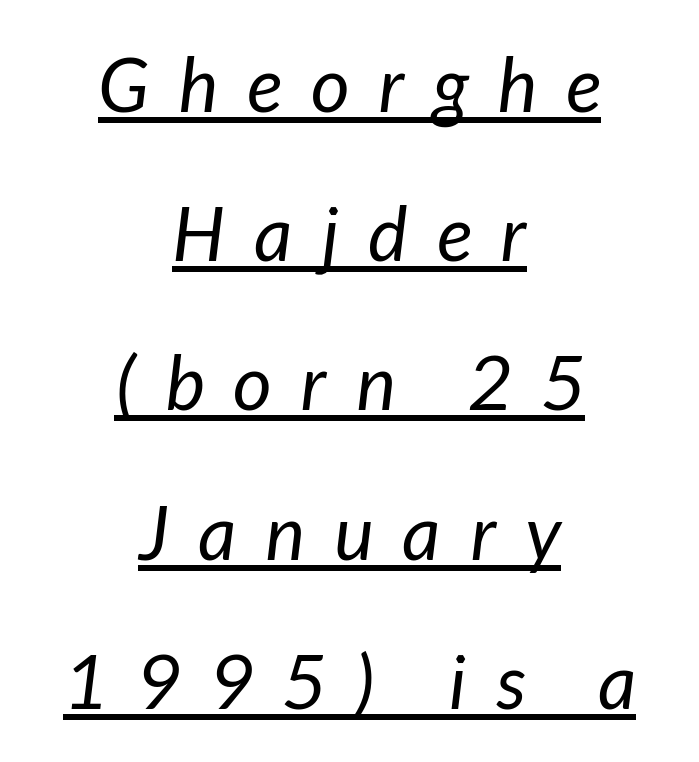
The letters advance in unequal steps, a hallmark of proportional type. The rendering applies a slant to the glyphs. Alignment: centered. The strokes carry an ordinary text weight at most. The horizontal fit of the characters is loose and conspicuously gappy.
